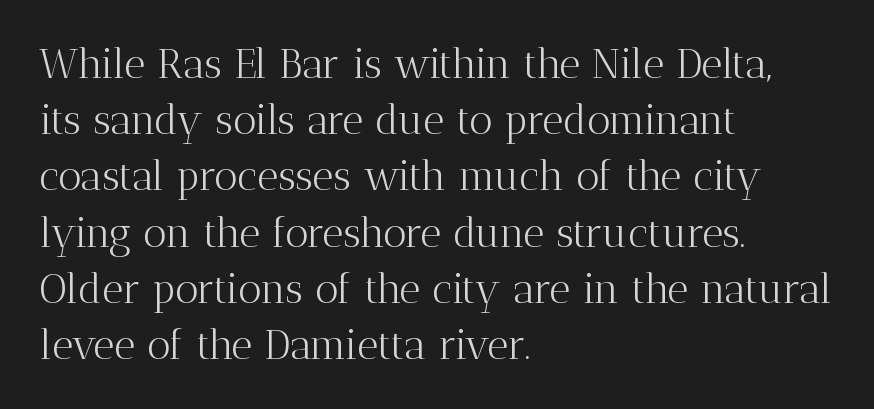
Q: Is the text bold? A: No.
Q: Is the text italic (slanted)? A: No, it is upright.
Q: Is the typeface a serif or a sans-serif typeface? A: Serif.
Q: Is the text underlined? A: No.
Q: How is the paragraph aligned? A: Left-aligned.
Q: Is the spacing between letters normal or unusually wide? A: Normal.
Q: Is the spacing between lines tight, normal or loose? A: Normal.
Q: Width (condensed, normal, or wide)? A: Normal.
Q: Stroke contrast? A: Medium.
Q: x-height? A: Medium.
Q: Monospaced? A: No.
